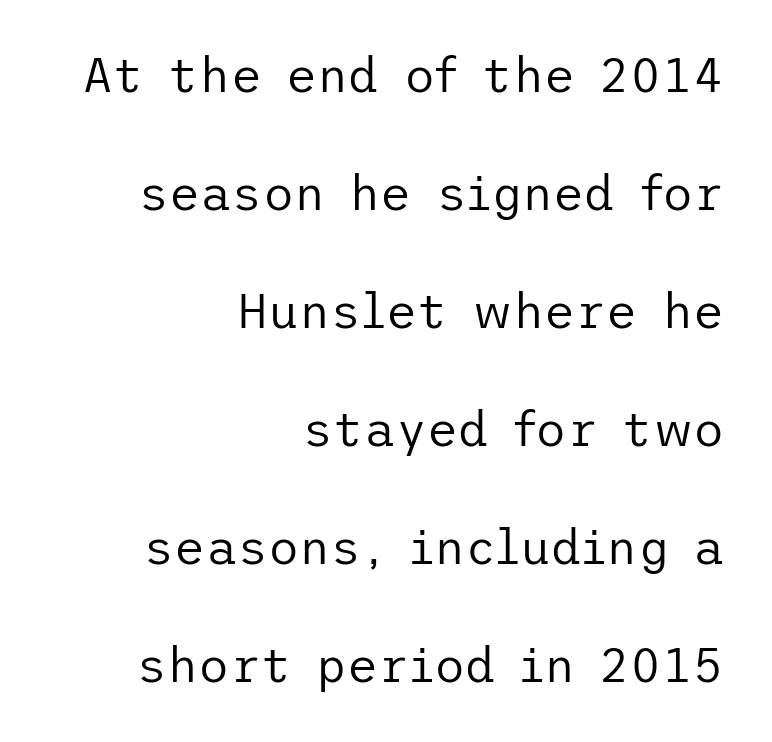
The image shows 48 px regular-weight sans-serif type, upright; set right-aligned, loose line spacing (2.46x), normal letter spacing, not underlined; low stroke contrast and a medium x-height.
